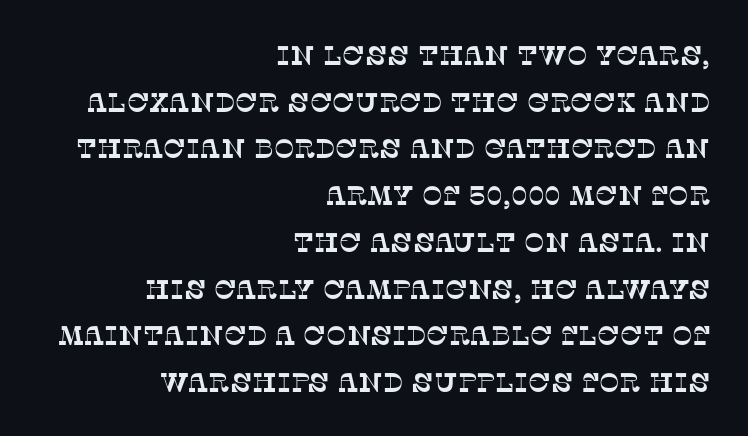
Q: Is the text underlined? A: No.
Q: How is the paragraph aligned? A: Right-aligned.
Q: Is the spacing between letters normal or unusually wide? A: Normal.
